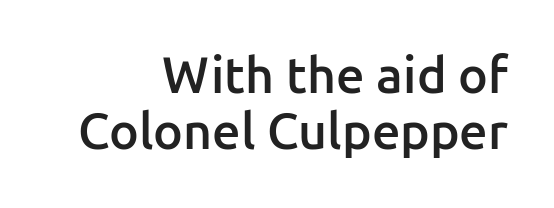
Q: Is the text bold? A: Semi-bold.
Q: Is the text italic (slanted)? A: No, it is upright.
Q: Is the typeface a serif or a sans-serif typeface? A: Sans-serif.
Q: Is the text underlined? A: No.
Q: How is the paragraph aligned? A: Right-aligned.
Q: Is the spacing between letters normal or unusually wide? A: Normal.
Q: Is the spacing between lines tight, normal or loose? A: Tight.
Q: Width (condensed, normal, or wide)? A: Normal.
Q: Stroke contrast? A: Low.
Q: x-height? A: Medium.
Q: Monospaced? A: No.
